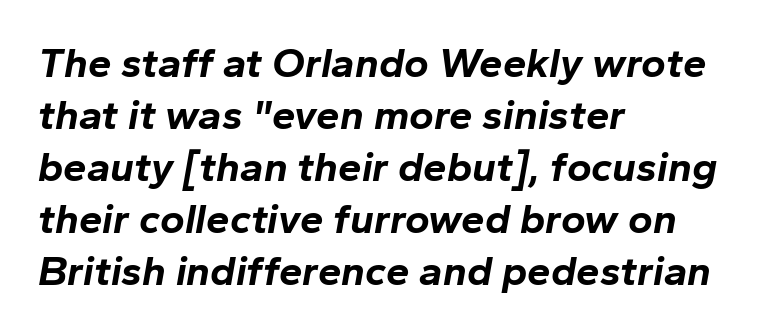
Q: Is the text bold? A: Yes.
Q: Is the text italic (slanted)? A: Yes, it leans right by about 10 degrees.
Q: Is the text underlined? A: No.
Q: How is the paragraph aligned? A: Left-aligned.
Q: Is the spacing between letters normal or unusually wide? A: Normal.
Q: Width (condensed, normal, or wide)? A: Normal.
Q: Stroke contrast? A: Low.
Q: x-height? A: Medium.
Q: Monospaced? A: No.
